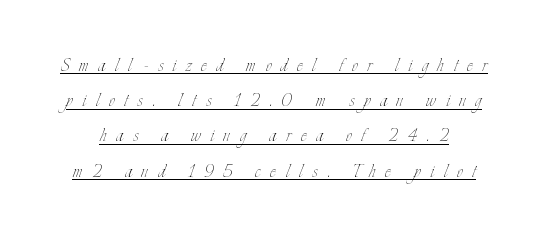
{"bold": "no", "underline": "yes", "line_spacing": "normal", "line_spacing_ratio": 1.53, "letter_spacing": "wide", "letter_spacing_em": 0.42, "glyph_px": 23}
